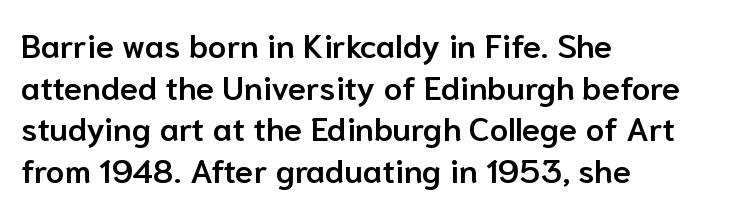
{"serif": "no", "italic": "no", "bold": "semi", "weight": "semibold", "width": "normal", "stroke_contrast": "low", "x_height": "medium", "monospaced": "no", "underline": "no", "align": "left", "line_spacing": "normal", "line_spacing_ratio": 1.26, "letter_spacing": "normal", "letter_spacing_em": 0.0, "glyph_px": 33}
